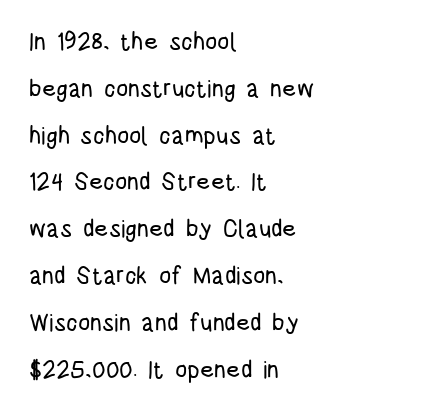
Interline gaps are noticeably wide in this sample. Unlike italic type, these characters show no tilt at all. The string is rendered with underlining switched off. Letter spacing: default. In CSS terms this would be text-align: left.
